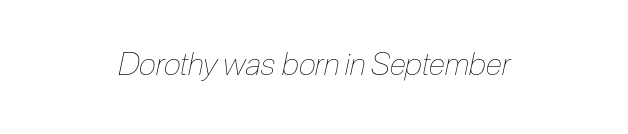
The image shows 31 px thin, condensed type, italic (leaning right); set centered, normal letter spacing, not underlined; low stroke contrast and a medium x-height.
